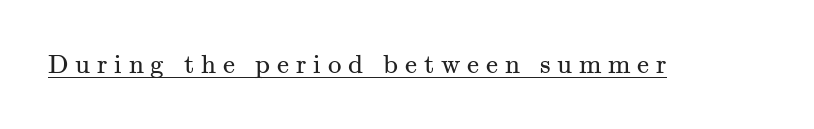
Does the lettering tilt? It doesn't — this is upright. Is the stroke heavy? The answer is a plain regular-or-lighter. Tracking here is generous; glyphs stand well apart from one another. The typesetter has applied underlining to the passage shown.
